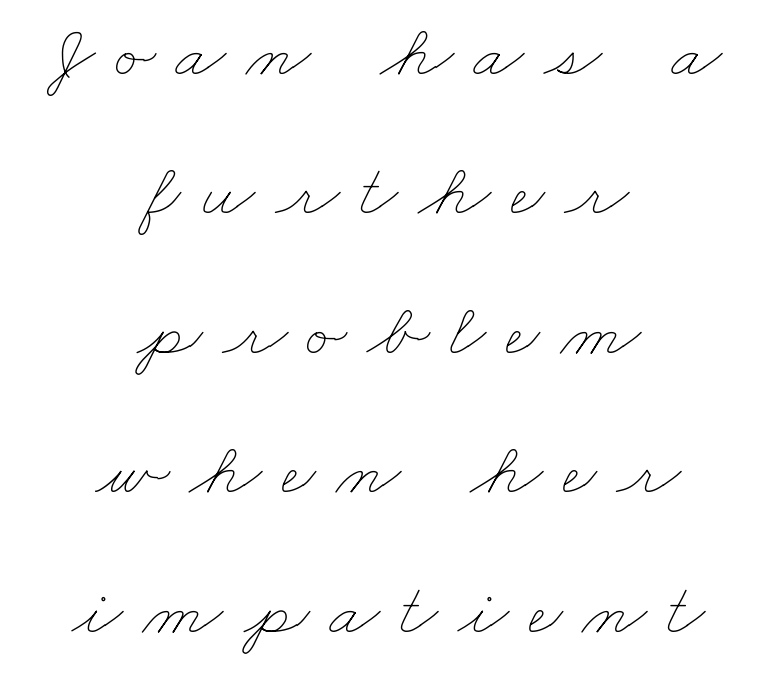
Q: Is the text bold? A: No.
Q: Is the text underlined? A: No.
Q: How is the paragraph aligned? A: Centered.
Q: Is the spacing between letters normal or unusually wide? A: Unusually wide.
Q: Width (condensed, normal, or wide)? A: Wide.
Q: Stroke contrast? A: Low.
Q: x-height? A: Small.
Q: Monospaced? A: No.
